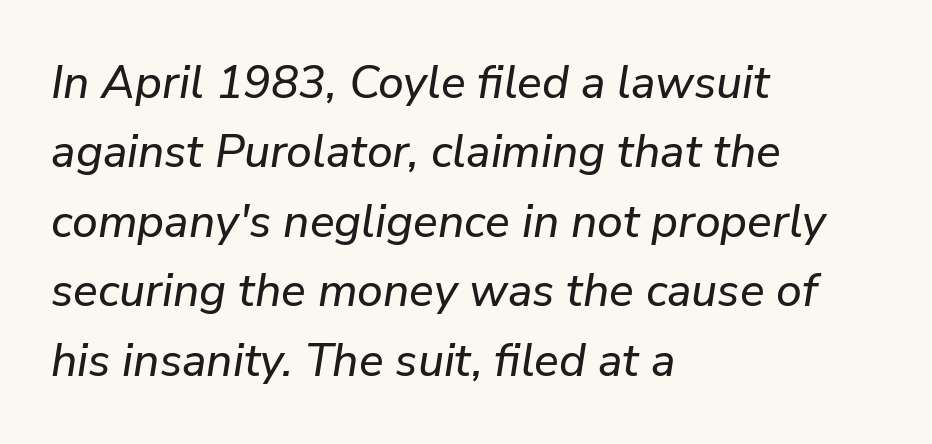
Q: Is the text italic (slanted)? A: Yes, it leans right by about 9 degrees.
Q: Is the text underlined? A: No.
Q: How is the paragraph aligned? A: Left-aligned.
Q: Is the spacing between letters normal or unusually wide? A: Normal.
Q: Is the spacing between lines tight, normal or loose? A: Normal.
Q: Width (condensed, normal, or wide)? A: Normal.
Q: Stroke contrast? A: Low.
Q: x-height? A: Medium.
Q: Monospaced? A: No.
